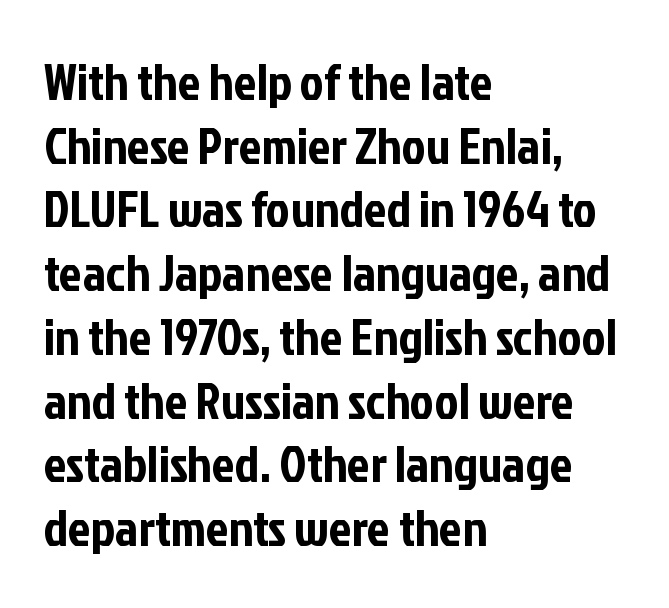
{"serif": "no", "italic": "no", "width": "condensed", "stroke_contrast": "low", "x_height": "medium", "monospaced": "no", "underline": "no", "align": "left", "line_spacing": "normal", "line_spacing_ratio": 1.25, "letter_spacing": "normal", "letter_spacing_em": 0.0, "glyph_px": 51}
